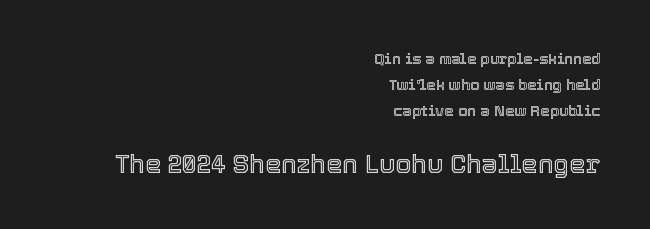
Q: Is the text italic (slanted)? A: No, it is upright.
Q: Is the text underlined? A: No.
Q: How is the paragraph aligned? A: Right-aligned.
Q: Is the spacing between letters normal or unusually wide? A: Normal.
Q: Which block of text is set in a larger size, the first (top) or the second (bottom)? A: The second (bottom) one.
